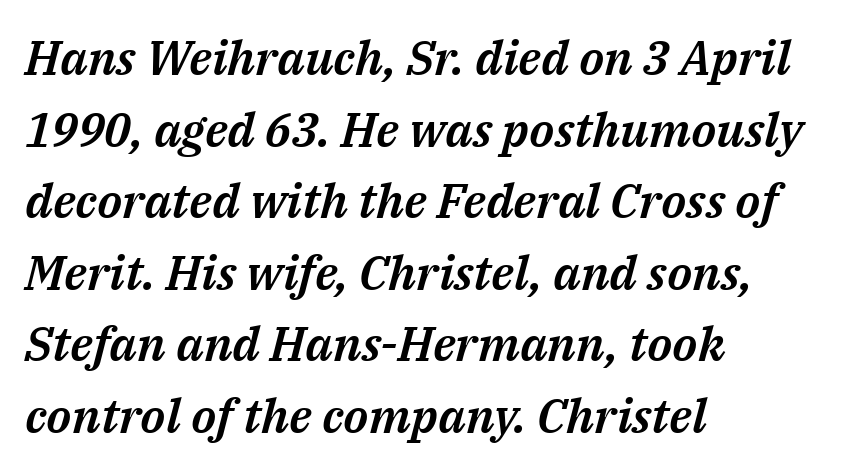
{"italic": "yes", "lean": "right", "slant_degrees": 14, "width": "normal", "stroke_contrast": "medium", "x_height": "medium", "monospaced": "no", "underline": "no", "align": "left", "line_spacing": "normal", "line_spacing_ratio": 1.49, "letter_spacing": "normal", "letter_spacing_em": 0.0, "glyph_px": 48}
